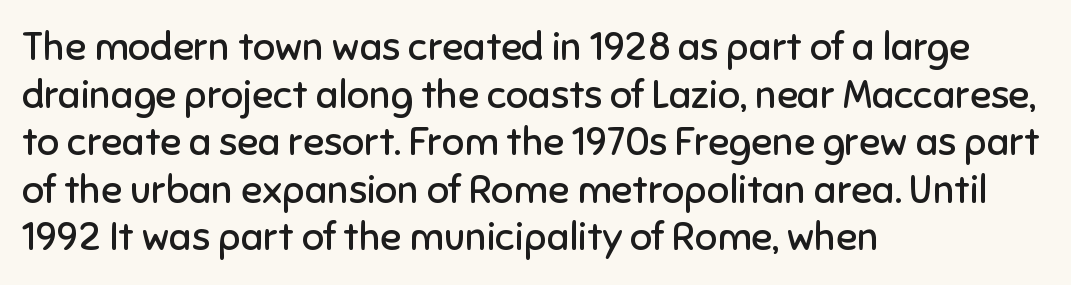
Q: Is the text bold? A: No.
Q: Is the text italic (slanted)? A: No, it is upright.
Q: Is the typeface a serif or a sans-serif typeface? A: Sans-serif.
Q: Is the text underlined? A: No.
Q: How is the paragraph aligned? A: Left-aligned.
Q: Is the spacing between letters normal or unusually wide? A: Normal.
Q: Width (condensed, normal, or wide)? A: Normal.
Q: Stroke contrast? A: Low.
Q: x-height? A: Medium.
Q: Monospaced? A: No.
